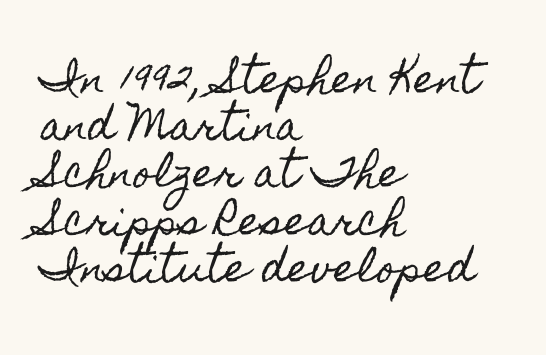
The words here are not underlined. Glyph-to-glyph distance matches everyday printed text. Which margin do the lines hug? The left one — the right edge is uneven. The rendering uses natural spacing where letterforms have individual widths.
